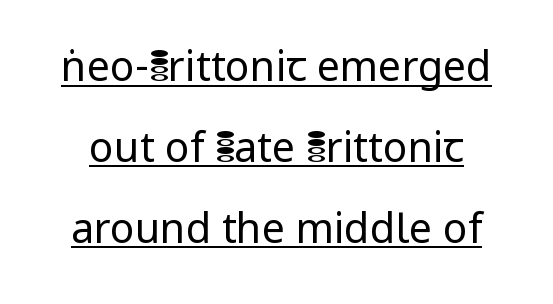
The characters display no serif detailing; their extremities are plain. Students, note that the glyphs here touch the page at normal intervals. Ascenders rise straight up at ninety degrees. A typesetter would call this leading open, well beyond the default. Caption: lettering with a line underneath.
